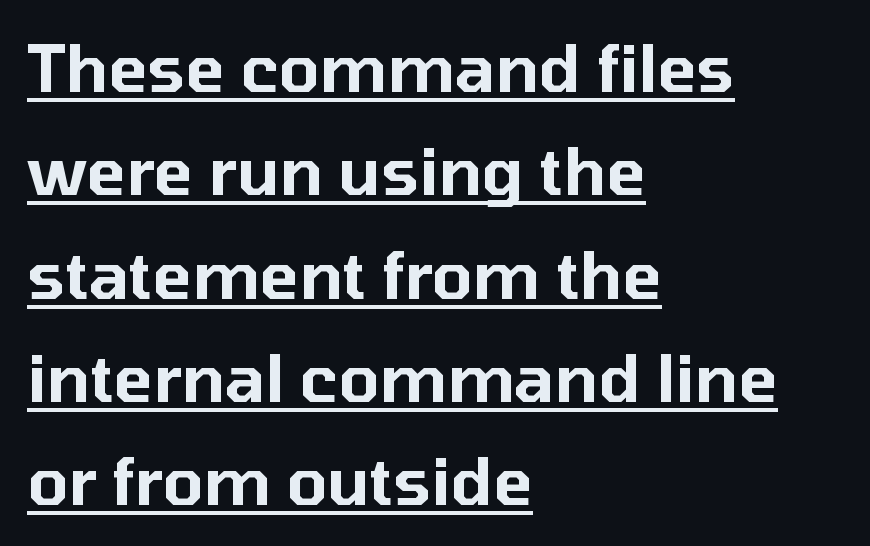
All the whitespace from short lines collects on the right. Compared with typical paragraphs, the rows here are spaced about the same. Serifs: no, the terminals of the letterforms are clean. The rendering uses the underline text-decoration. Note the varied advance widths — an 'i' is clearly narrower than an 'm'.
